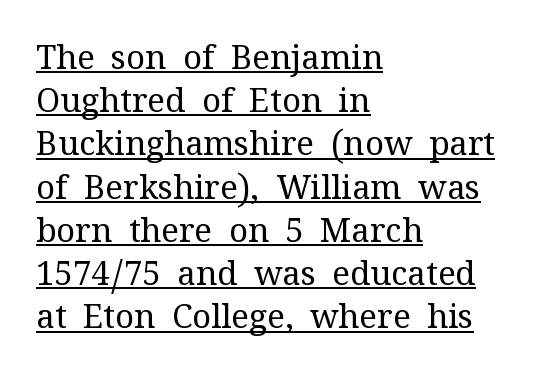
Quick note: interline space is typical. Look at the bottom of the vertical strokes: they flare into serifs here. Notice how the stems are strictly vertical — no italics here. Heft: none added — not bold. Spacing verdict: proportional, widths tailored to each character. Emphasis is given by a line drawn under the lettering.
